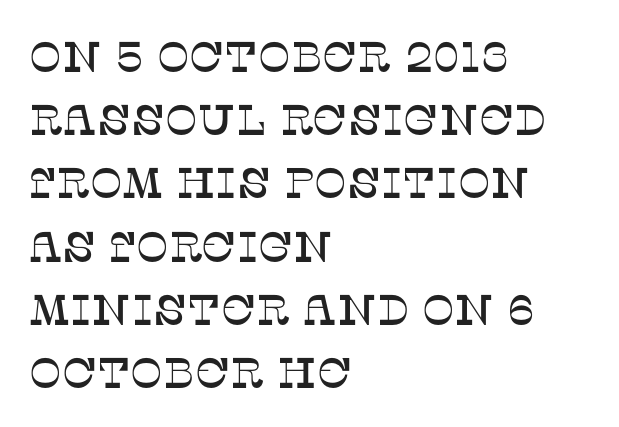
This is serif lettering, the kind often seen in printed books. Note the varied advance widths — an 'i' is clearly narrower than an 'm'. You could call the tracking neutral — neither tight nor loose. Decoration check: the copy has no underline.
